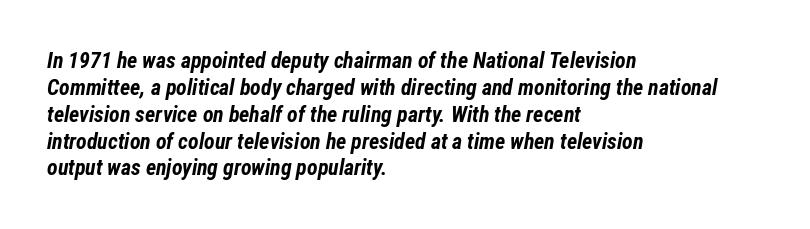
Quick note: italic. Honestly, there is no underline to notice here at all. The tracking reads as untouched default to a designer's eye. Students, this is bold: see how much ink each stroke carries. Is the block centered? No — it sits flush against the left margin.
